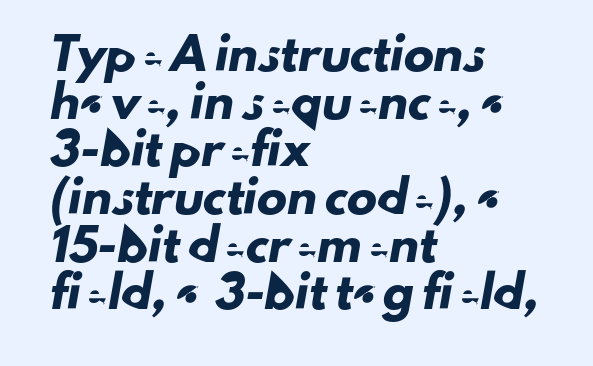
{"serif": "no", "width": "normal", "stroke_contrast": "low", "x_height": "small", "monospaced": "no", "underline": "no", "align": "left", "line_spacing": "normal", "line_spacing_ratio": 1.59, "letter_spacing": "normal", "letter_spacing_em": 0.0, "glyph_px": 30}
